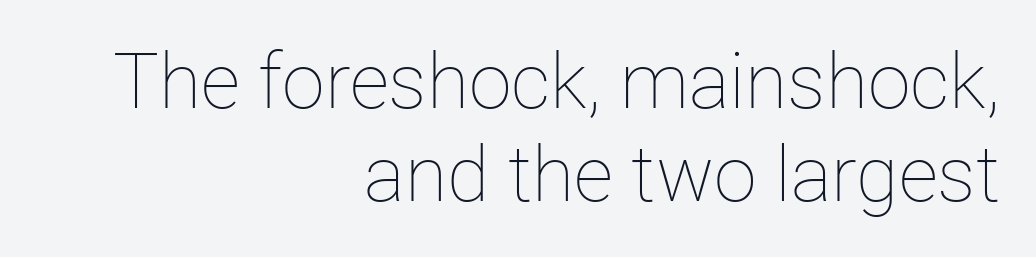
{"italic": "no", "bold": "no", "weight": "thin", "width": "normal", "stroke_contrast": "low", "x_height": "medium", "monospaced": "no", "underline": "no", "align": "right", "line_spacing_ratio": 1.21, "letter_spacing": "normal", "letter_spacing_em": 0.0, "glyph_px": 77}
